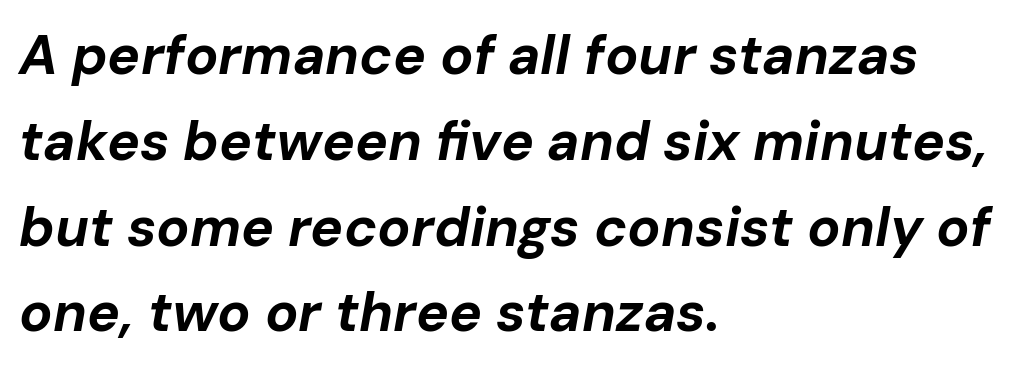
The image shows 55 px bold type, italic (leaning right); set left-aligned, normal line spacing (1.56x), normal letter spacing, not underlined; low stroke contrast and a medium x-height.
